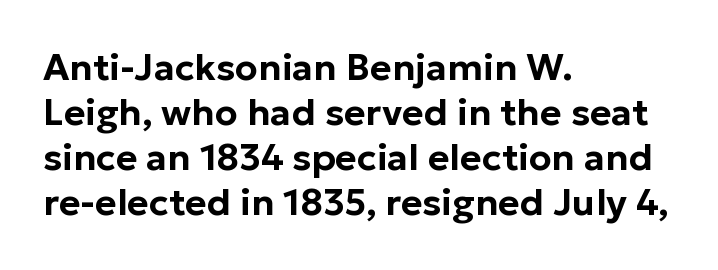
The image shows 37 px sans-serif type, upright; set left-aligned, line spacing 1.22x, normal letter spacing, not underlined; low stroke contrast and a medium x-height.
